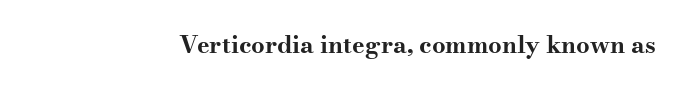
{"italic": "no", "bold": "yes", "underline": "no", "letter_spacing": "normal", "letter_spacing_em": 0.0, "glyph_px": 24}
